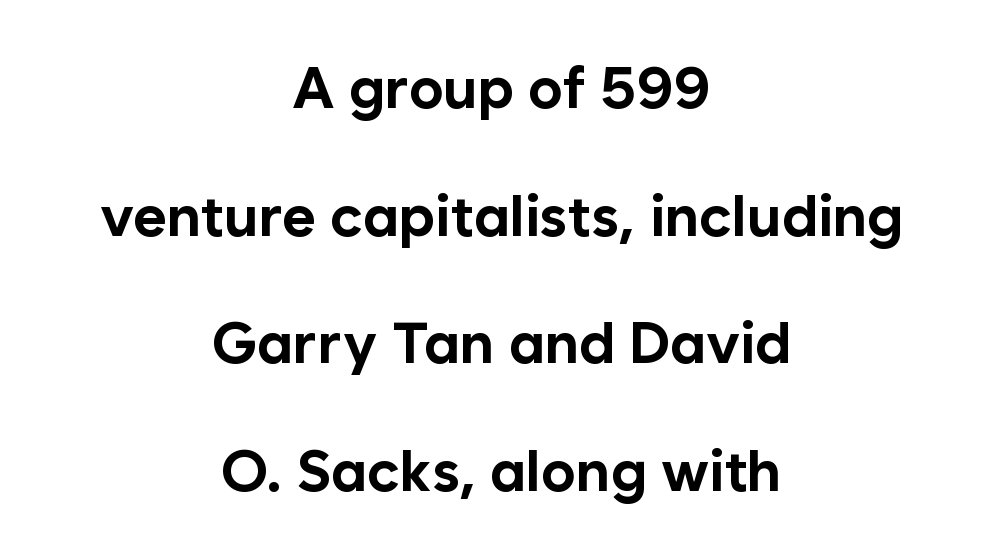
Students, note that the glyphs here touch the page at normal intervals. The typesetting leans heavy: a genuine bold. The foot of each line stays bare and open. What kind of face is this? One without serifs — a sans.
